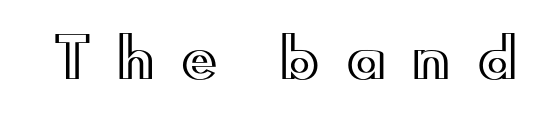
Q: Is the text italic (slanted)? A: No, it is upright.
Q: Is the text underlined? A: No.
Q: Is the spacing between letters normal or unusually wide? A: Unusually wide.
Q: Width (condensed, normal, or wide)? A: Wide.
Q: x-height? A: Small.
Q: Monospaced? A: No.
